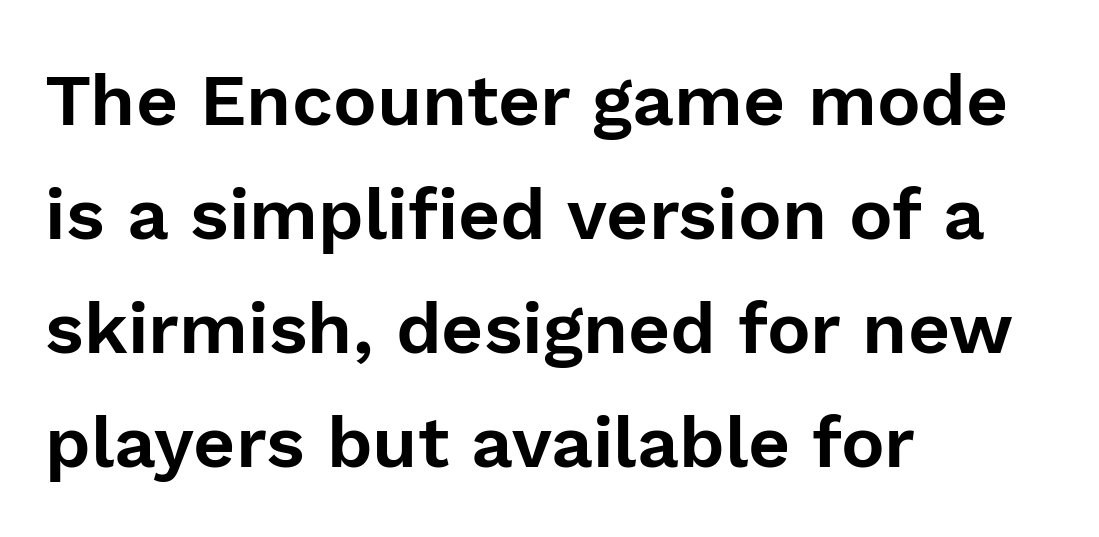
The image shows 73 px sans-serif type, upright; set left-aligned, normal line spacing (1.56x), normal letter spacing, not underlined; low stroke contrast and a medium x-height.
